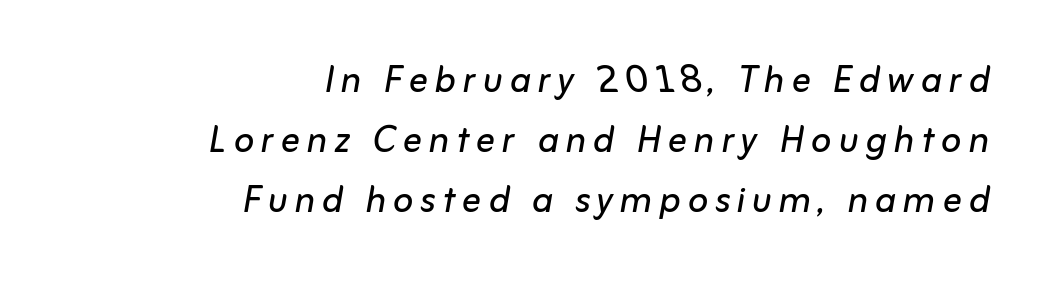
Q: Is the text bold? A: No.
Q: Is the text italic (slanted)? A: Yes, it leans right by about 10 degrees.
Q: Is the text underlined? A: No.
Q: How is the paragraph aligned? A: Right-aligned.
Q: Is the spacing between lines tight, normal or loose? A: Normal.
Q: Width (condensed, normal, or wide)? A: Normal.
Q: Stroke contrast? A: Low.
Q: x-height? A: Medium.
Q: Monospaced? A: No.
